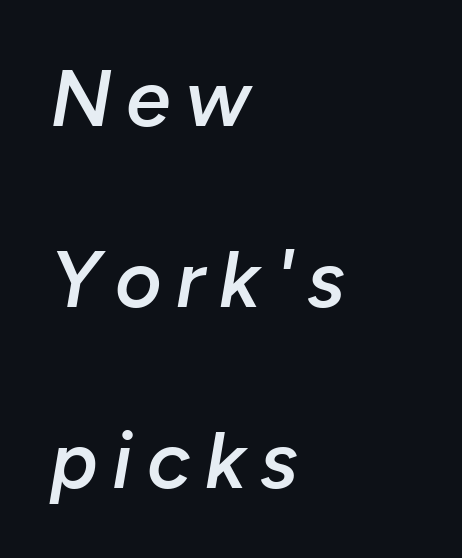
Q: Is the text bold? A: Semi-bold.
Q: Is the text italic (slanted)? A: Yes, it leans right by about 10 degrees.
Q: Is the text underlined? A: No.
Q: How is the paragraph aligned? A: Left-aligned.
Q: Is the spacing between lines tight, normal or loose? A: Loose.
Q: Width (condensed, normal, or wide)? A: Normal.
Q: Stroke contrast? A: Low.
Q: x-height? A: Medium.
Q: Monospaced? A: No.
